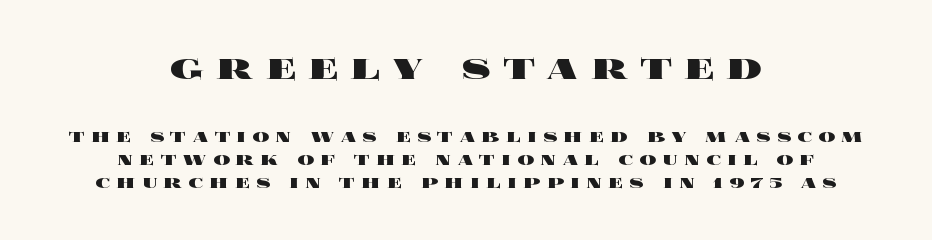
{"italic": "no", "bold": "yes", "weight": "heavy", "width": "wide", "x_height": "large", "monospaced": "no", "underline": "no", "align": "center", "line_spacing": "tight", "line_spacing_ratio": 1.09, "letter_spacing": "wide", "letter_spacing_em": 0.29, "larger_block": "first", "size_ratio": 2.0, "glyph_px": 42}
